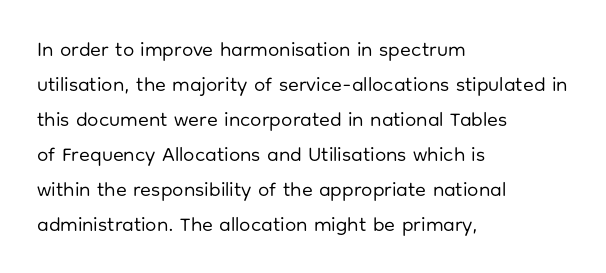
The image shows 20 px text type, upright; set left-aligned, line spacing 1.75x, normal letter spacing, not underlined.
